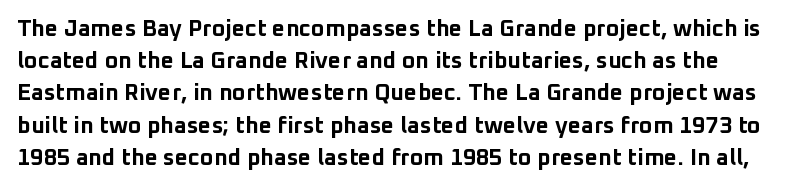
The image shows 23 px bold type, upright; set normal line spacing (1.4x), normal letter spacing, not underlined.
